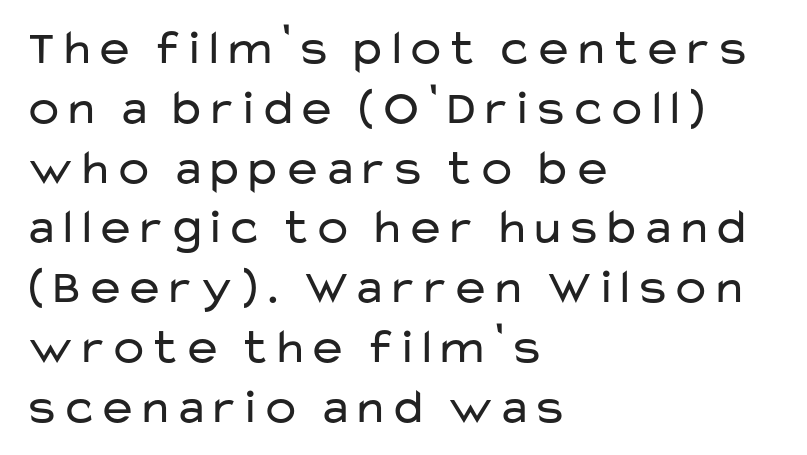
Q: Is the text bold? A: No.
Q: Is the text italic (slanted)? A: No, it is upright.
Q: Is the typeface a serif or a sans-serif typeface? A: Sans-serif.
Q: Is the text underlined? A: No.
Q: How is the paragraph aligned? A: Left-aligned.
Q: Is the spacing between letters normal or unusually wide? A: Normal.
Q: Width (condensed, normal, or wide)? A: Wide.
Q: Stroke contrast? A: Low.
Q: x-height? A: Medium.
Q: Monospaced? A: No.
